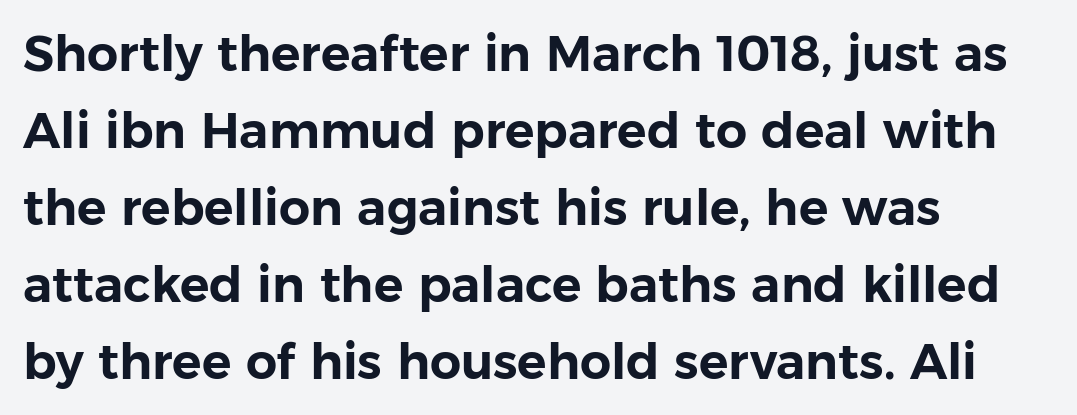
The designer left line spacing at the default. The space beneath each line is pristine and unruled. Tracking value appears to be zero — textbook default spacing. All the whitespace from short lines collects on the right. In terms of letterform style, serifs are entirely absent. A roman cut, with each character standing at attention.
